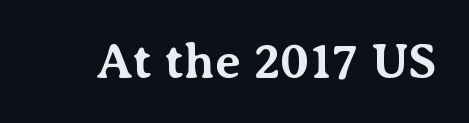
Nobody touched the tracking dial on this one. The passage shown is typed in a proportional face where columns would drift. Stroke thickness is high; the sample reads as a true bold. Quick note: underline off.
